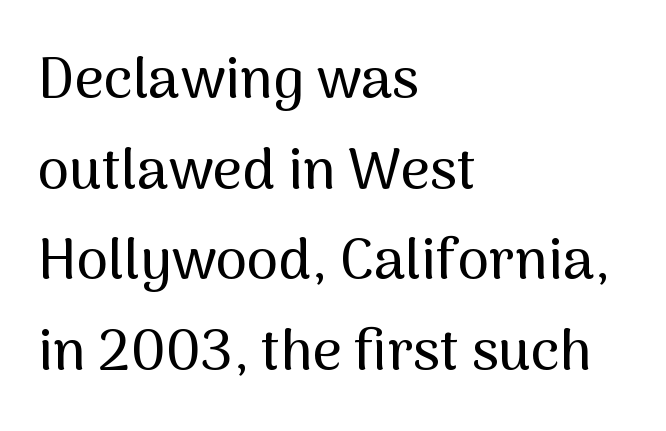
Q: Is the text italic (slanted)? A: No, it is upright.
Q: Is the typeface a serif or a sans-serif typeface? A: Sans-serif.
Q: Is the text underlined? A: No.
Q: How is the paragraph aligned? A: Left-aligned.
Q: Is the spacing between letters normal or unusually wide? A: Normal.
Q: Is the spacing between lines tight, normal or loose? A: Normal.
Q: Width (condensed, normal, or wide)? A: Normal.
Q: Stroke contrast? A: Medium.
Q: x-height? A: Medium.
Q: Monospaced? A: No.
